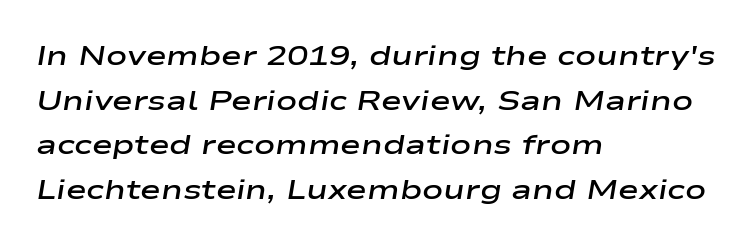
{"italic": "yes", "lean": "right", "slant_degrees": 9, "bold": "semi", "weight": "semibold", "width": "wide", "stroke_contrast": "low", "x_height": "medium", "monospaced": "no", "underline": "no", "align": "left", "line_spacing": "normal", "line_spacing_ratio": 1.59, "letter_spacing": "normal", "letter_spacing_em": 0.0, "glyph_px": 28}
